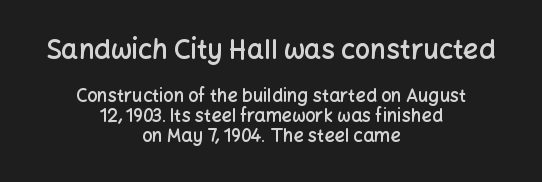
The paragraph has two soft edges and a firm central axis. This layout puts the oversized block above and the modest block below. There is no visible air inserted between adjacent glyphs. The glyphs have the mass of a demibold cut, below bold.
